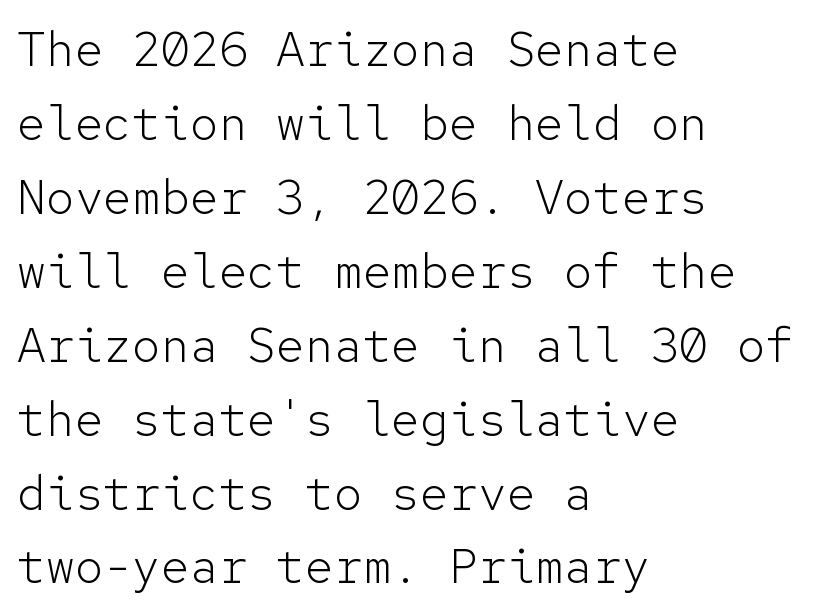
The image shows 48 px light sans-serif type, upright, monospaced; set left-aligned, normal line spacing (1.54x), normal letter spacing, not underlined; low stroke contrast and a medium x-height.
